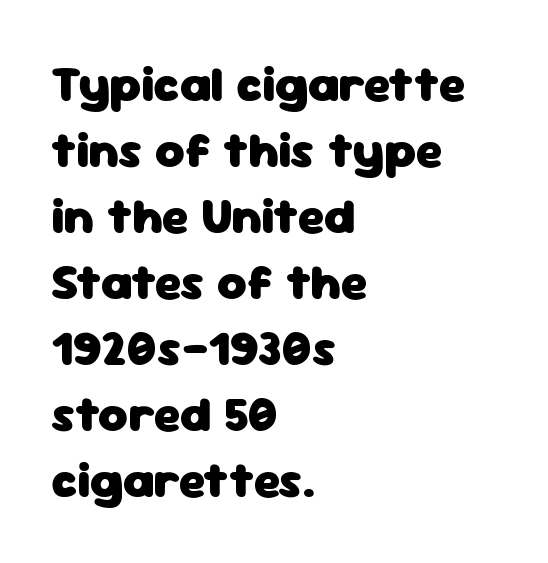
Q: Is the text bold? A: Yes.
Q: Is the text italic (slanted)? A: No, it is upright.
Q: Is the typeface a serif or a sans-serif typeface? A: Sans-serif.
Q: Is the text underlined? A: No.
Q: How is the paragraph aligned? A: Left-aligned.
Q: Is the spacing between letters normal or unusually wide? A: Normal.
Q: Is the spacing between lines tight, normal or loose? A: Normal.
Q: Width (condensed, normal, or wide)? A: Normal.
Q: Stroke contrast? A: Low.
Q: x-height? A: Medium.
Q: Monospaced? A: No.
